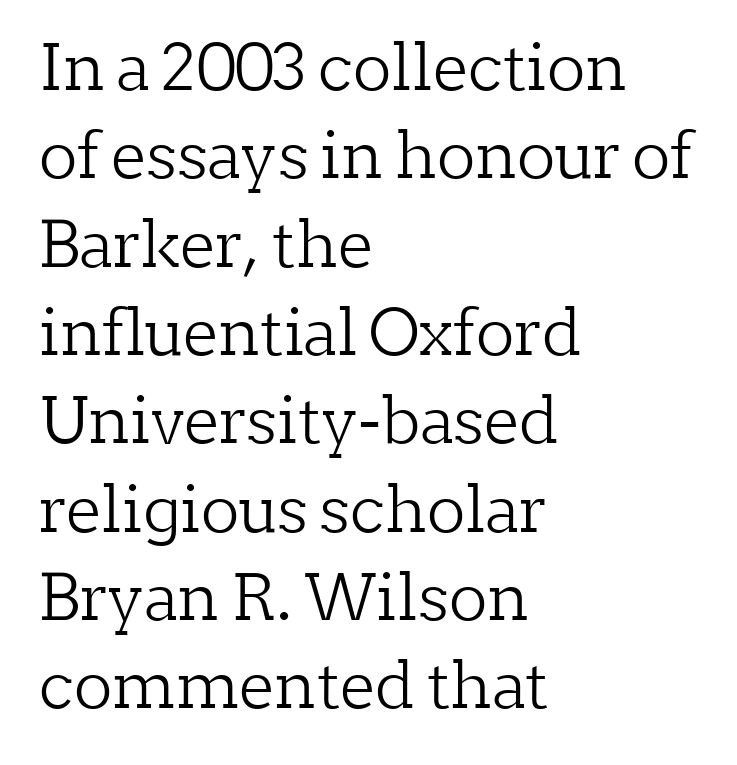
The image shows 64 px light serif type, upright; set left-aligned, normal line spacing (1.38x), normal letter spacing, not underlined; low stroke contrast and a medium x-height.
